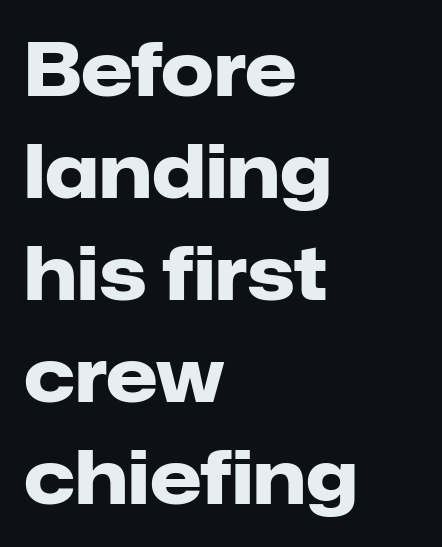
The image shows 74 px heavy sans-serif type, upright; set left-aligned, normal line spacing (1.38x), normal letter spacing, not underlined; low stroke contrast and a medium x-height.
